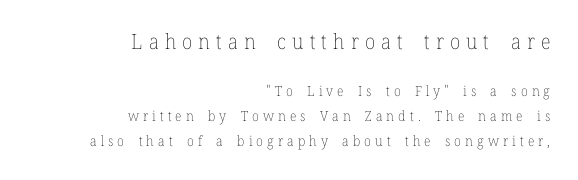
Q: Is the text bold? A: No.
Q: Is the text italic (slanted)? A: No, it is upright.
Q: Is the text underlined? A: No.
Q: How is the paragraph aligned? A: Right-aligned.
Q: Is the spacing between letters normal or unusually wide? A: Unusually wide.
Q: Which block of text is set in a larger size, the first (top) or the second (bottom)? A: The first (top) one.
